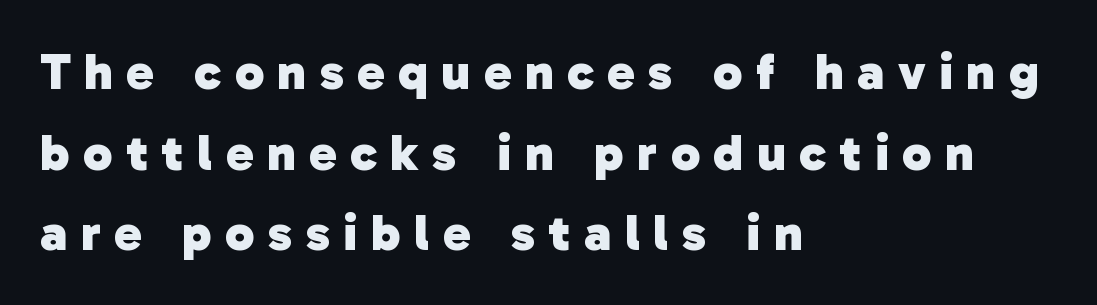
Q: Is the text bold? A: Yes.
Q: Is the typeface a serif or a sans-serif typeface? A: Sans-serif.
Q: Is the text underlined? A: No.
Q: How is the paragraph aligned? A: Left-aligned.
Q: Is the spacing between letters normal or unusually wide? A: Unusually wide.
Q: Is the spacing between lines tight, normal or loose? A: Normal.
Q: Width (condensed, normal, or wide)? A: Normal.
Q: Stroke contrast? A: Low.
Q: x-height? A: Medium.
Q: Monospaced? A: No.
